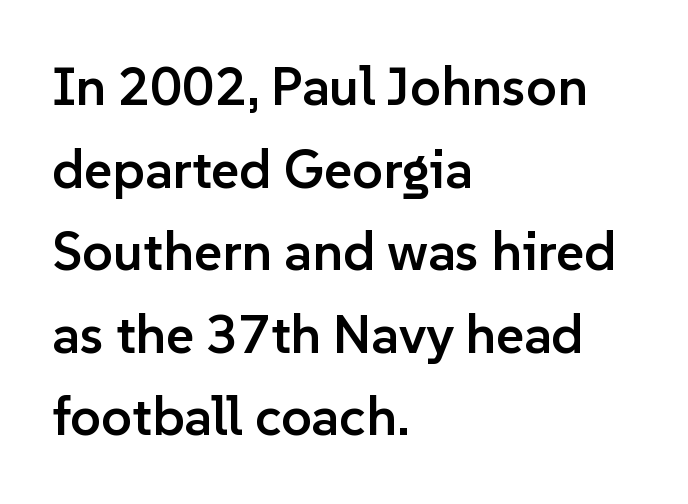
Q: Is the text bold? A: Semi-bold.
Q: Is the text italic (slanted)? A: No, it is upright.
Q: Is the typeface a serif or a sans-serif typeface? A: Sans-serif.
Q: Is the text underlined? A: No.
Q: How is the paragraph aligned? A: Left-aligned.
Q: Is the spacing between letters normal or unusually wide? A: Normal.
Q: Is the spacing between lines tight, normal or loose? A: Normal.
Q: Width (condensed, normal, or wide)? A: Normal.
Q: Stroke contrast? A: Low.
Q: x-height? A: Medium.
Q: Monospaced? A: No.
